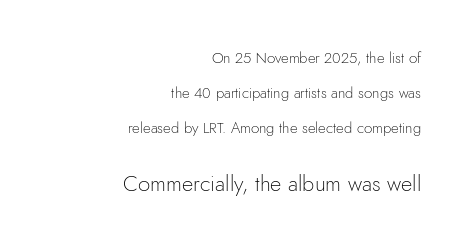
This block would shrink considerably if given ordinary leading; it's expanded now. Compared with a flush-left layout, this one pins lines to the opposite, right side. Tracking value appears to be zero — textbook default spacing. Every character sits straight up, as roman type does. The font is comparable to plain body text, perhaps lighter. The zone under the glyphs is completely vacant.
